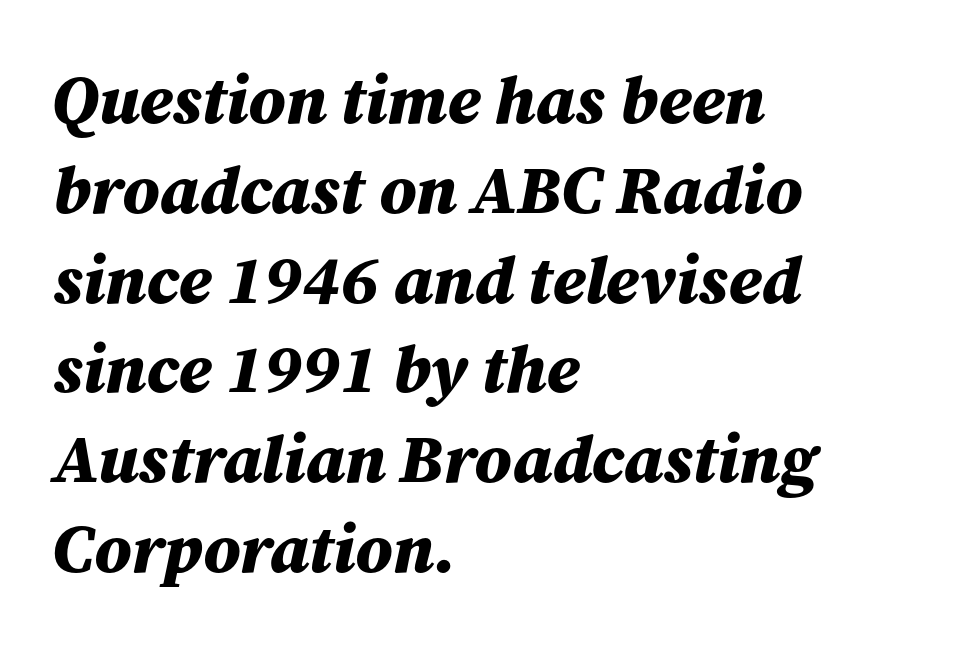
{"italic": "yes", "lean": "right", "slant_degrees": 12, "bold": "yes", "weight": "bold", "width": "normal", "stroke_contrast": "medium", "x_height": "medium", "monospaced": "no", "underline": "no", "align": "left", "line_spacing": "normal", "line_spacing_ratio": 1.32, "letter_spacing": "normal", "letter_spacing_em": 0.0, "glyph_px": 68}
